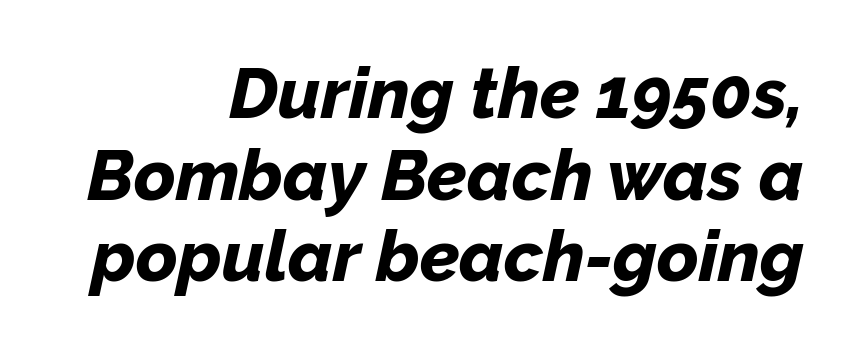
{"italic": "yes", "lean": "right", "slant_degrees": 12, "bold": "yes", "weight": "bold", "width": "normal", "stroke_contrast": "low", "x_height": "medium", "monospaced": "no", "underline": "no", "align": "right", "line_spacing": "tight", "line_spacing_ratio": 1.15, "letter_spacing": "normal", "letter_spacing_em": 0.0, "glyph_px": 71}
